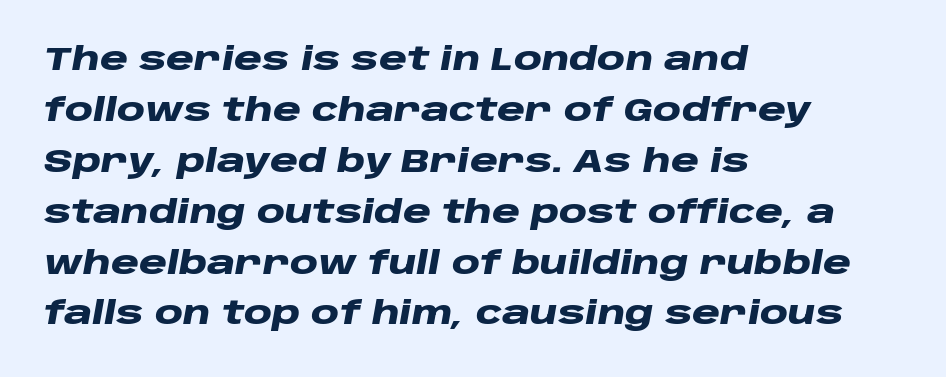
The letters are bold, with thick, heavy strokes. The typesetter chose a ragged-right arrangement here. Only glyphs here, with clear space below each row. Default kerning and tracking; the words read as compact shapes. Every character sits at an angle, as italics do.
